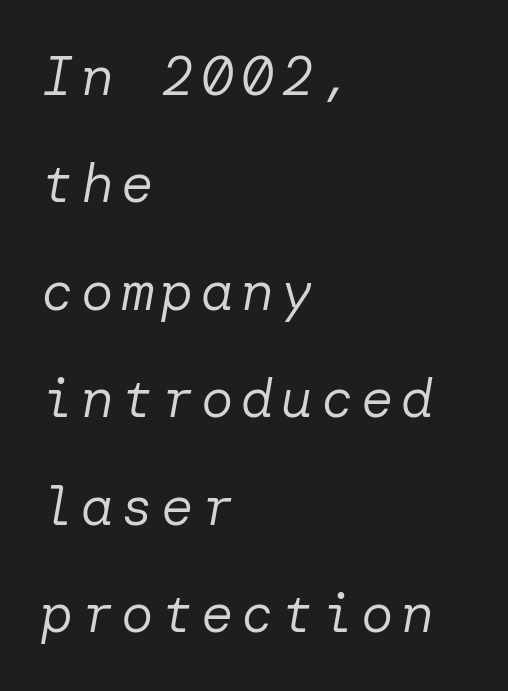
The paragraph has a hard left edge and a soft right edge. When letters slant like this, we call the style italic. Leading: increased. Vertical stems look standard width or narrower in stroke.
